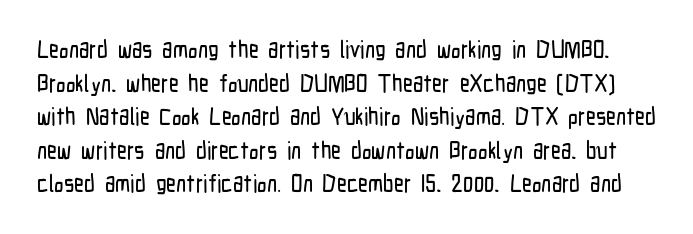
Caption: standard tracking, unaltered. Nobody drew a line under any word here. Whoever set this chose a conventional vertical rhythm. The letters stand straight up with perfectly vertical stems.
